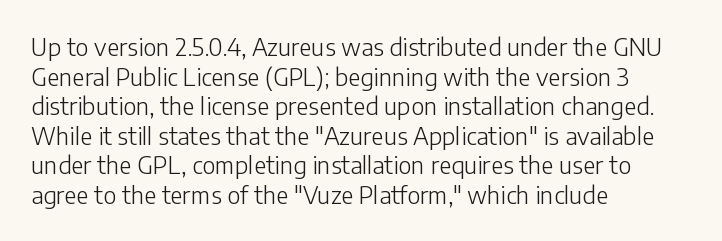
{"italic": "no", "bold": "no", "underline": "no", "align": "left", "line_spacing_ratio": 1.23, "letter_spacing": "normal", "letter_spacing_em": 0.0, "glyph_px": 24}
